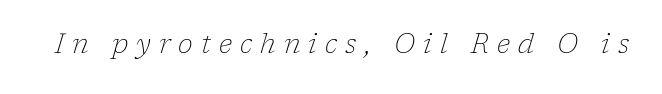
The image shows 27 px text type, italic (leaning right); set unusually wide letter spacing (+0.3 em), not underlined.
